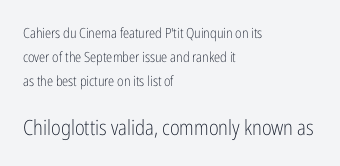
The typesetting does not lean heavy: it is not bold. Notice how the passage keeps a crisp vertical edge on the left only. Rendered with straight, roman letterforms. Here the glyphs are tracked normally, forming tight word shapes. The area under the type is left untouched. Type size steps up from the first block to the second.
